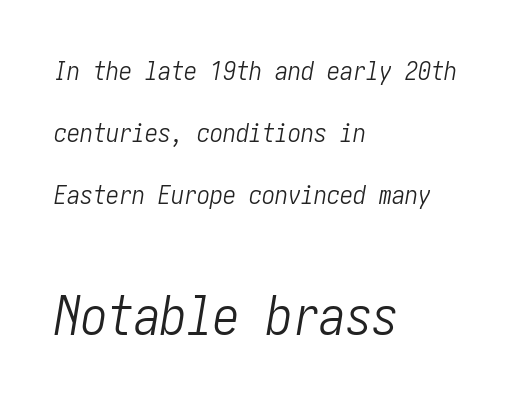
{"italic": "yes", "lean": "right", "slant_degrees": 10, "bold": "no", "weight": "light", "width": "condensed", "stroke_contrast": "low", "x_height": "medium", "underline": "no", "align": "left", "line_spacing": "loose", "line_spacing_ratio": 2.39, "letter_spacing": "normal", "letter_spacing_em": 0.0, "larger_block": "second", "size_ratio": 2.04, "glyph_px": 53}
